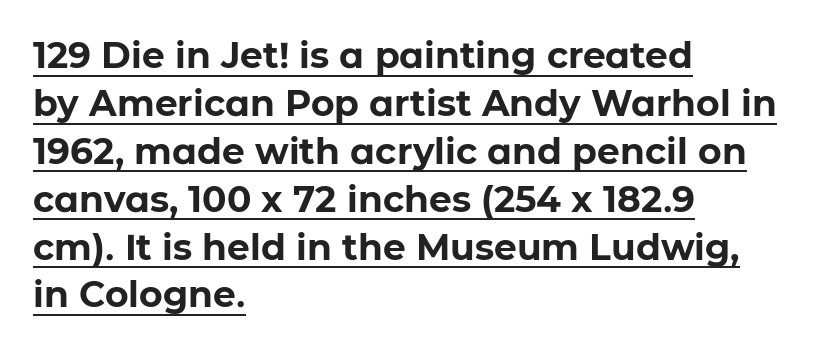
The image shows 36 px bold sans-serif type, upright; set left-aligned, normal line spacing (1.33x), normal letter spacing, underlined; low stroke contrast and a medium x-height.
